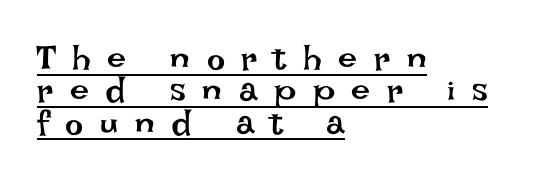
The image shows 34 px regular-weight type, upright; set left-aligned, tight line spacing (0.95x), unusually wide letter spacing (+0.49 em), underlined; low stroke contrast and a large x-height.
